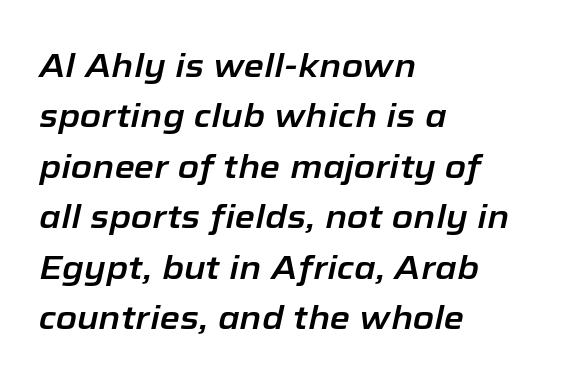
Q: Is the text italic (slanted)? A: Yes, it leans right by about 12 degrees.
Q: Is the text underlined? A: No.
Q: How is the paragraph aligned? A: Left-aligned.
Q: Is the spacing between letters normal or unusually wide? A: Normal.
Q: Is the spacing between lines tight, normal or loose? A: Normal.
Q: Width (condensed, normal, or wide)? A: Normal.
Q: Stroke contrast? A: Low.
Q: x-height? A: Medium.
Q: Monospaced? A: No.
